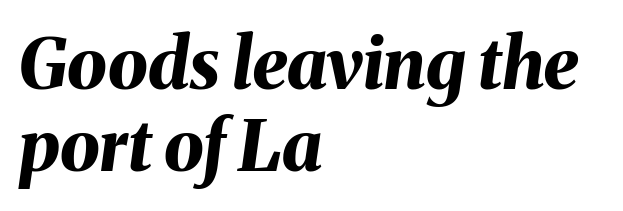
The image shows 71 px bold type, italic (leaning right); set left-aligned, line spacing 1.16x, normal letter spacing, not underlined; medium stroke contrast and a medium x-height.
